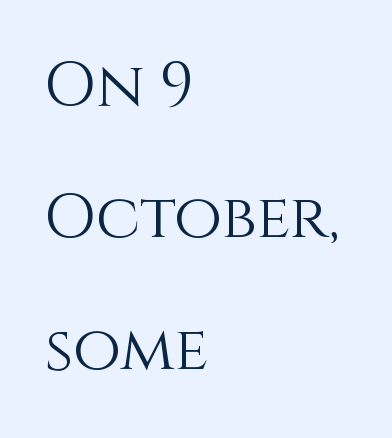
Q: Is the text bold? A: No.
Q: Is the text italic (slanted)? A: No, it is upright.
Q: Is the text underlined? A: No.
Q: How is the paragraph aligned? A: Left-aligned.
Q: Is the spacing between letters normal or unusually wide? A: Normal.
Q: Is the spacing between lines tight, normal or loose? A: Loose.
Q: Width (condensed, normal, or wide)? A: Normal.
Q: x-height? A: Large.
Q: Monospaced? A: No.
